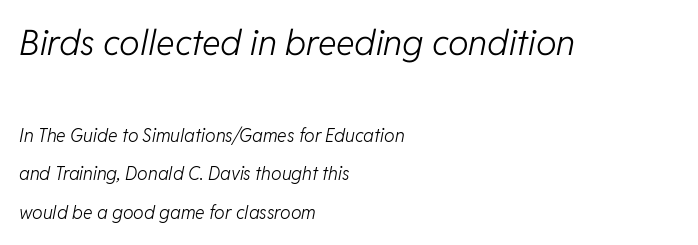
The image shows 35 px light type, italic (leaning right); set left-aligned, loose line spacing (2.16x), normal letter spacing, not underlined; the first (top) block is 1.94x larger; low stroke contrast and a medium x-height.
